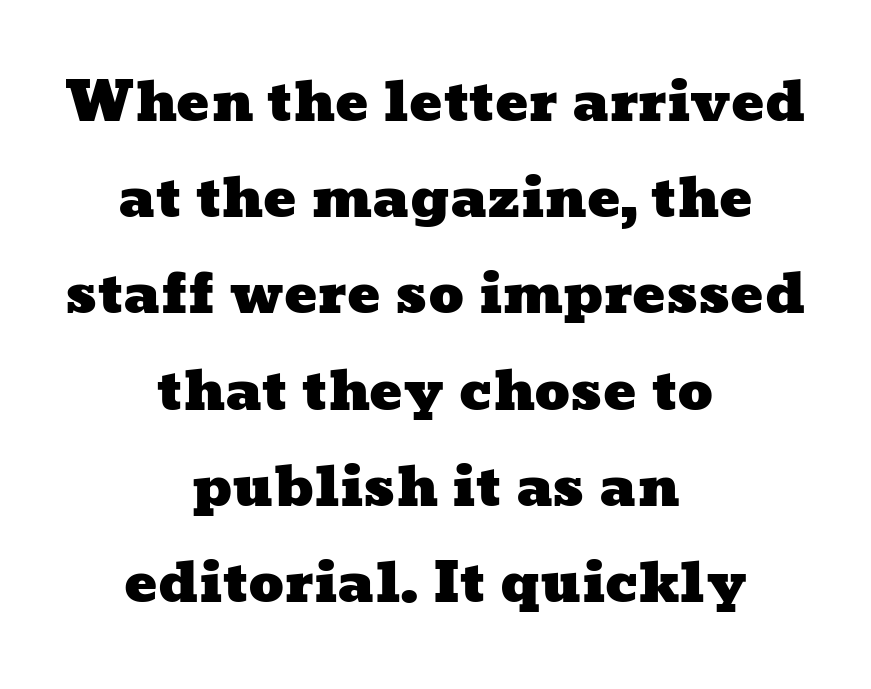
Looks like regular typesetting: each glyph gets only the width it needs. This rendering leaves character spacing at its baseline value. Short and long lines alike share a common midpoint. The strip under each line holds only bare page.
